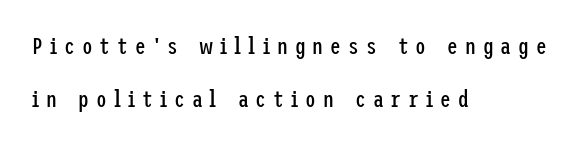
The image shows 24 px text type, upright; set left-aligned, loose line spacing (2.19x), unusually wide letter spacing (+0.29 em), not underlined.
